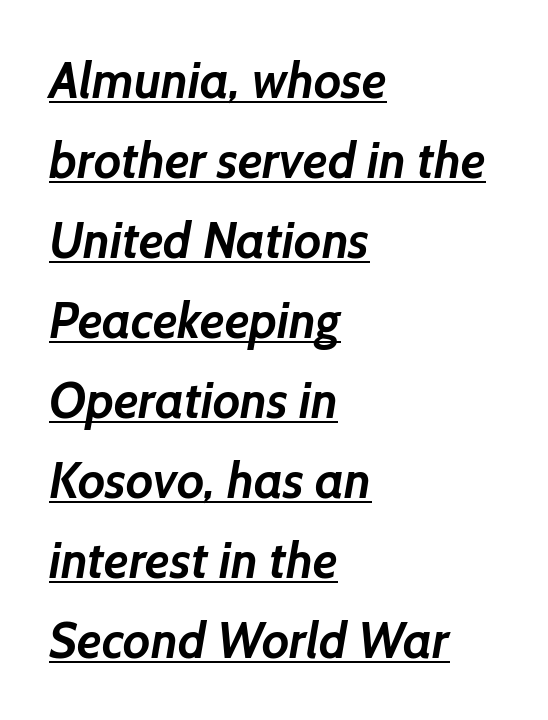
Is this a sans? Yes — the strokes have no serifs. Vertically, the passage feels balanced, rows spaced as you'd expect. This sample has the flowing, uneven cadence of proportional lettering. Honestly, the underline is the first thing you notice here. The gaps between neighbouring characters are ordinary and unremarkable. You'd pick this weight for a headline — it's a proper bold.
